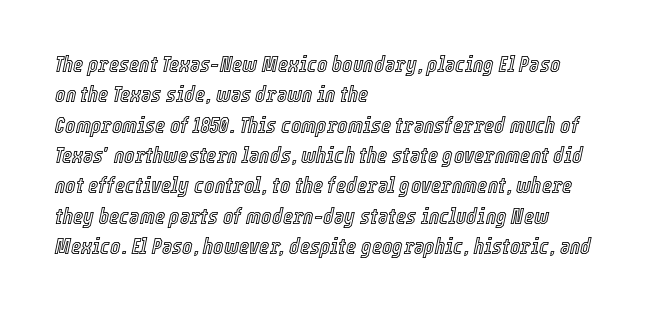
Q: Is the text italic (slanted)? A: Yes, it leans right by about 12 degrees.
Q: Is the text underlined? A: No.
Q: How is the paragraph aligned? A: Left-aligned.
Q: Is the spacing between letters normal or unusually wide? A: Normal.
Q: Is the spacing between lines tight, normal or loose? A: Normal.
